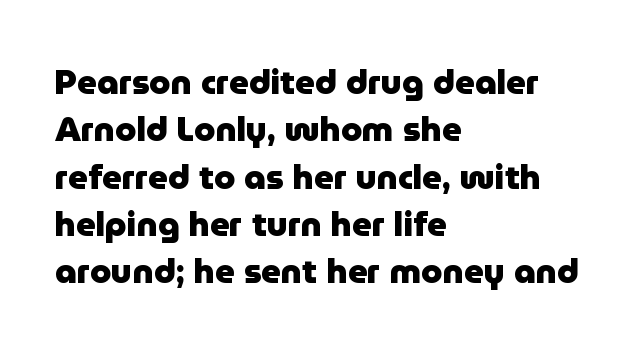
{"serif": "no", "italic": "no", "bold": "yes", "weight": "heavy", "width": "normal", "stroke_contrast": "low", "x_height": "medium", "monospaced": "no", "underline": "no", "align": "left", "line_spacing": "normal", "line_spacing_ratio": 1.39, "letter_spacing": "normal", "letter_spacing_em": 0.0, "glyph_px": 34}
